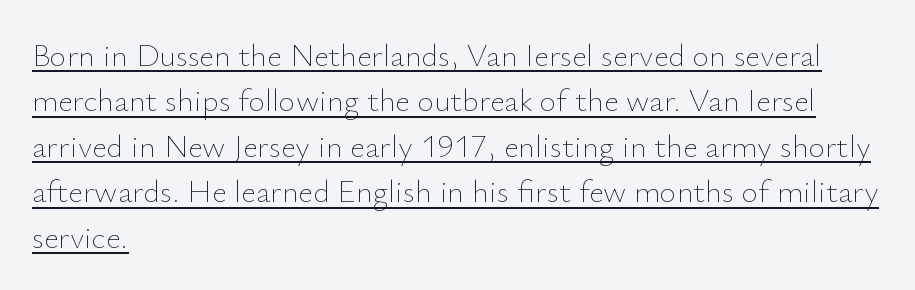
Q: Is the text bold? A: No.
Q: Is the text italic (slanted)? A: No, it is upright.
Q: Is the text underlined? A: Yes.
Q: How is the paragraph aligned? A: Left-aligned.
Q: Is the spacing between letters normal or unusually wide? A: Normal.
Q: Is the spacing between lines tight, normal or loose? A: Normal.
Q: Width (condensed, normal, or wide)? A: Normal.
Q: Stroke contrast? A: Low.
Q: x-height? A: Small.
Q: Monospaced? A: No.
